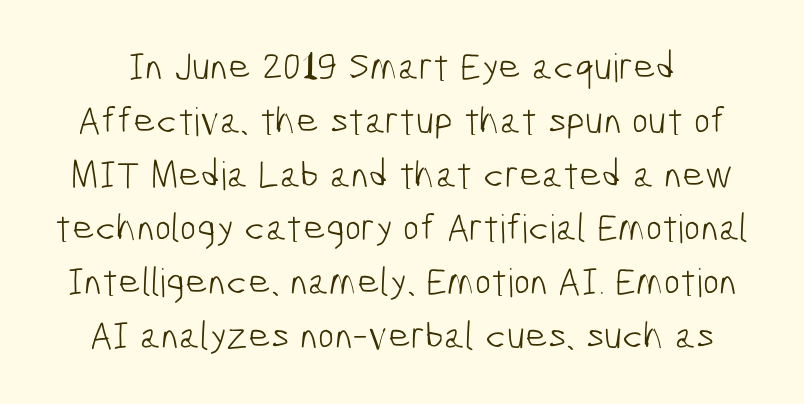
Q: Is the text bold? A: No.
Q: Is the typeface a serif or a sans-serif typeface? A: Sans-serif.
Q: Is the text underlined? A: No.
Q: Is the spacing between letters normal or unusually wide? A: Normal.
Q: Is the spacing between lines tight, normal or loose? A: Normal.
Q: Width (condensed, normal, or wide)? A: Condensed.
Q: Stroke contrast? A: Low.
Q: x-height? A: Medium.
Q: Monospaced? A: No.
